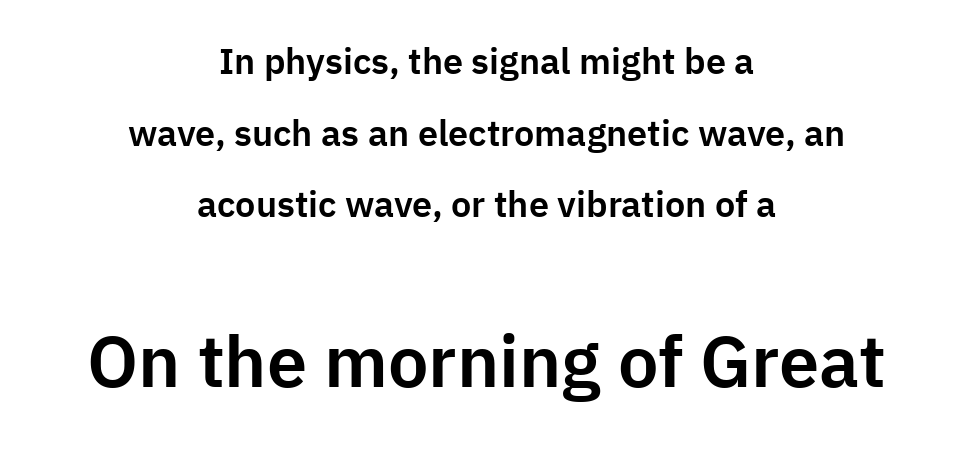
{"serif": "no", "italic": "no", "width": "normal", "stroke_contrast": "low", "x_height": "medium", "monospaced": "no", "underline": "no", "align": "center", "line_spacing": "loose", "line_spacing_ratio": 1.99, "letter_spacing": "normal", "letter_spacing_em": 0.0, "larger_block": "second", "size_ratio": 2.0, "glyph_px": 72}
